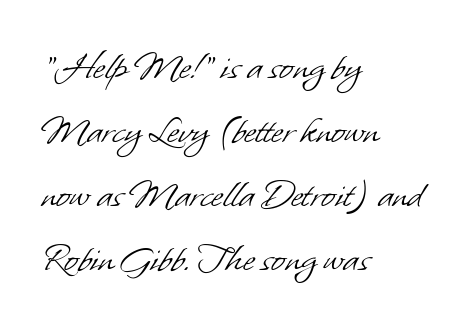
Q: Is the text bold? A: No.
Q: Is the typeface a serif or a sans-serif typeface? A: Sans-serif.
Q: Is the text underlined? A: No.
Q: How is the paragraph aligned? A: Left-aligned.
Q: Is the spacing between letters normal or unusually wide? A: Normal.
Q: Is the spacing between lines tight, normal or loose? A: Normal.
Q: Width (condensed, normal, or wide)? A: Normal.
Q: Stroke contrast? A: Low.
Q: x-height? A: Small.
Q: Monospaced? A: No.
